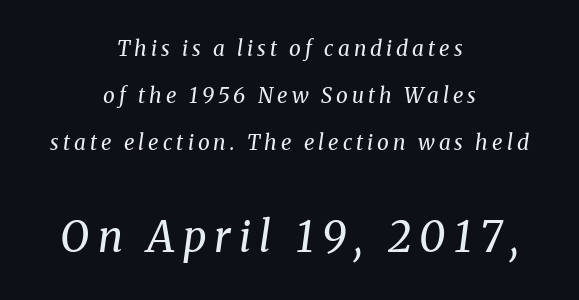
The image shows 42 px regular-weight serif type, italic (leaning right); set centered, loose line spacing (2.25x), not underlined; the second (bottom) block is 2.0x larger; medium stroke contrast and a medium x-height.
